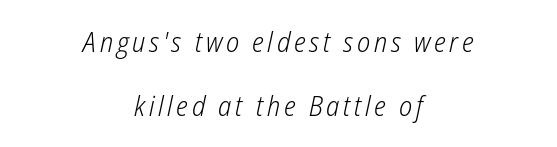
Q: Is the text bold? A: No.
Q: Is the text italic (slanted)? A: Yes, it leans right by about 12 degrees.
Q: Is the text underlined? A: No.
Q: How is the paragraph aligned? A: Centered.
Q: Is the spacing between lines tight, normal or loose? A: Loose.
Q: Width (condensed, normal, or wide)? A: Condensed.
Q: Stroke contrast? A: Low.
Q: x-height? A: Medium.
Q: Monospaced? A: No.
